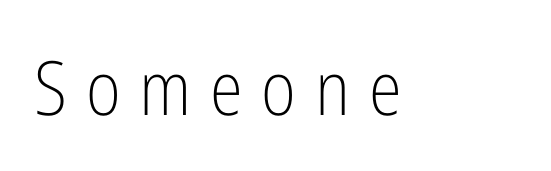
{"serif": "no", "italic": "no", "bold": "no", "weight": "light", "width": "condensed", "stroke_contrast": "low", "x_height": "medium", "monospaced": "no", "underline": "no", "letter_spacing": "wide", "letter_spacing_em": 0.25, "glyph_px": 75}
